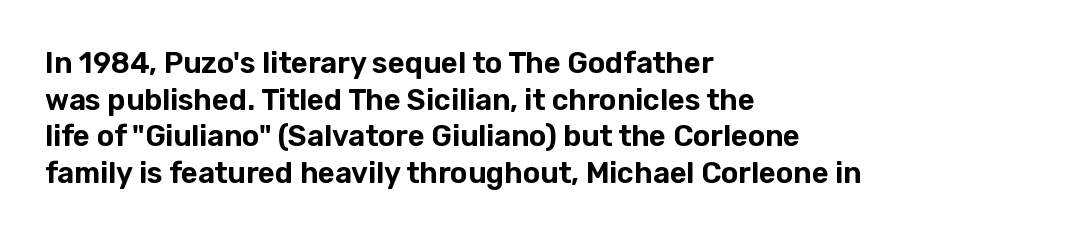
The image shows 29 px sans-serif type, upright; set left-aligned, normal line spacing (1.26x), normal letter spacing, not underlined; low stroke contrast and a medium x-height.
